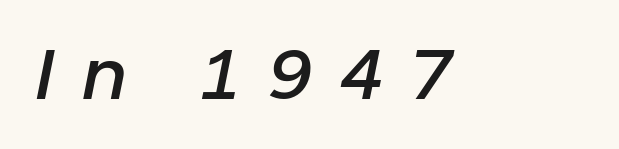
Q: Is the text italic (slanted)? A: Yes, it leans right by about 11 degrees.
Q: Is the text underlined? A: No.
Q: Is the spacing between letters normal or unusually wide? A: Unusually wide.
Q: Width (condensed, normal, or wide)? A: Normal.
Q: Stroke contrast? A: Low.
Q: x-height? A: Medium.
Q: Monospaced? A: No.
